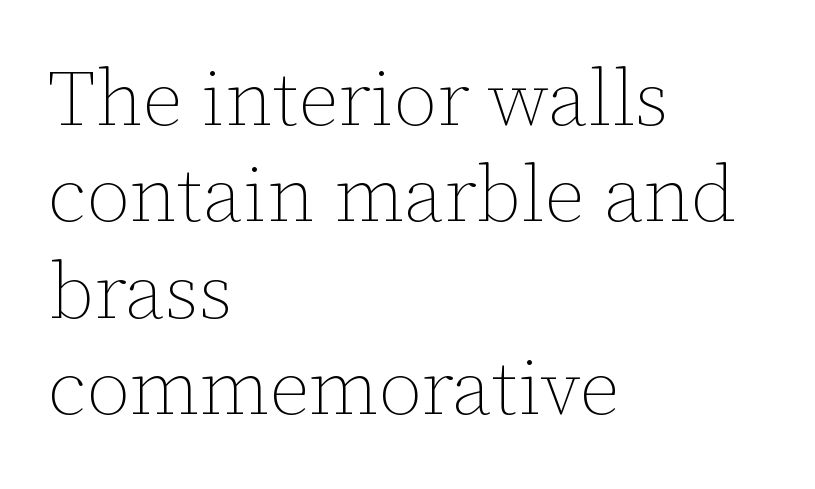
Q: Is the text bold? A: No.
Q: Is the text italic (slanted)? A: No, it is upright.
Q: Is the text underlined? A: No.
Q: How is the paragraph aligned? A: Left-aligned.
Q: Is the spacing between letters normal or unusually wide? A: Normal.
Q: Width (condensed, normal, or wide)? A: Normal.
Q: Stroke contrast? A: Low.
Q: x-height? A: Medium.
Q: Monospaced? A: No.
